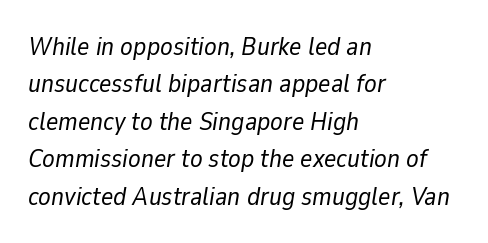
{"italic": "yes", "lean": "right", "slant_degrees": 9, "bold": "no", "underline": "no", "align": "left", "line_spacing": "normal", "line_spacing_ratio": 1.44, "letter_spacing": "normal", "letter_spacing_em": 0.0, "glyph_px": 26}
